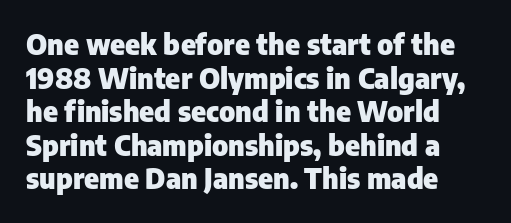
Tall strokes in this sample are plumb rather than angled. The typeface chosen for these lines omits serifs. Proportional: the letters do not fall into vertical columns. Between one letter and the next there's only the usual sliver of space. How heavy is the stroke? Heavy — this is a bold.
